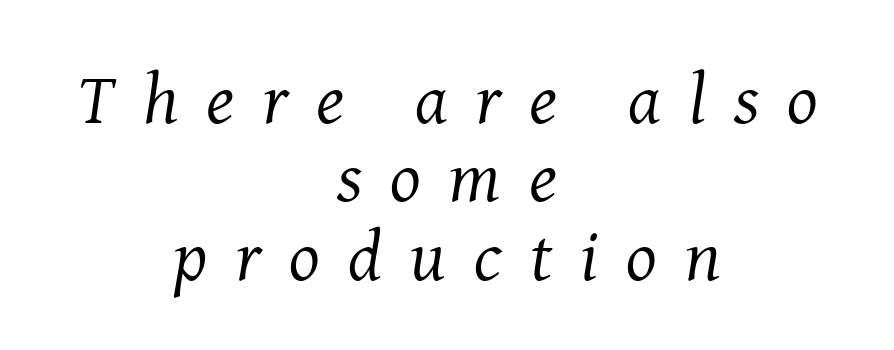
The image shows 72 px regular-weight serif type, italic (leaning right); set centered, tight line spacing (1.09x), unusually wide letter spacing (+0.39 em), not underlined; medium stroke contrast and a medium x-height.
